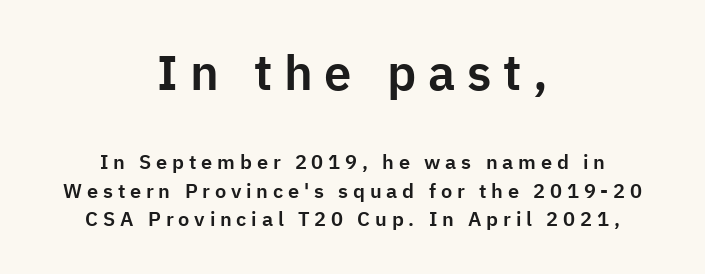
Q: Is the text italic (slanted)? A: No, it is upright.
Q: Is the typeface a serif or a sans-serif typeface? A: Sans-serif.
Q: Is the text underlined? A: No.
Q: How is the paragraph aligned? A: Centered.
Q: Is the spacing between letters normal or unusually wide? A: Unusually wide.
Q: Is the spacing between lines tight, normal or loose? A: Normal.
Q: Which block of text is set in a larger size, the first (top) or the second (bottom)? A: The first (top) one.
Q: Width (condensed, normal, or wide)? A: Normal.
Q: Stroke contrast? A: Low.
Q: x-height? A: Medium.
Q: Monospaced? A: No.
